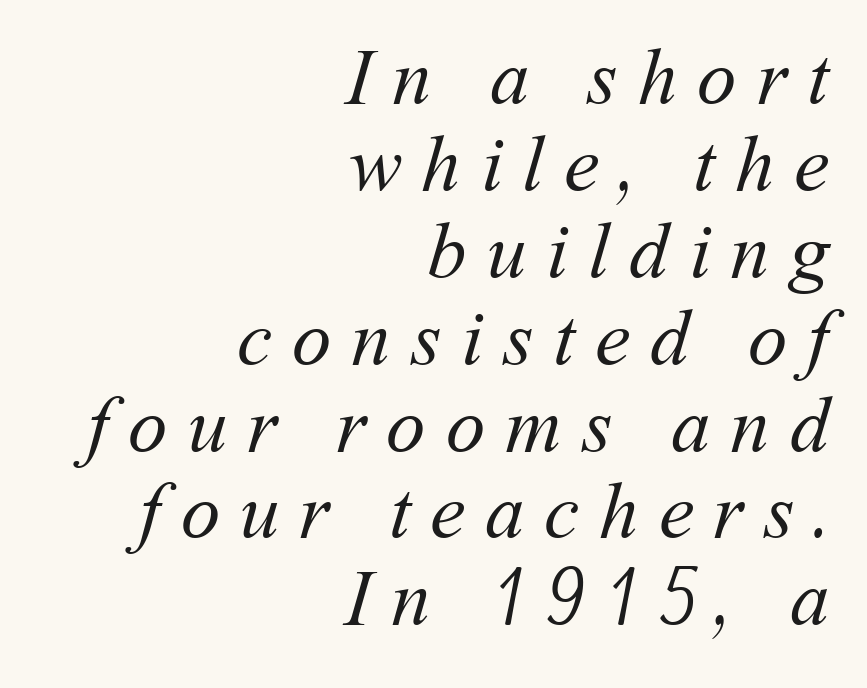
Nobody drew a line under any word here. Cramped leading. Short and long lines alike share a common ending point at right. Someone cranked the tracking dial way up on this one. Think of a printed novel: that variable character pitch is what you see here. The typeface has the unassuming heft of standard copy or less.
